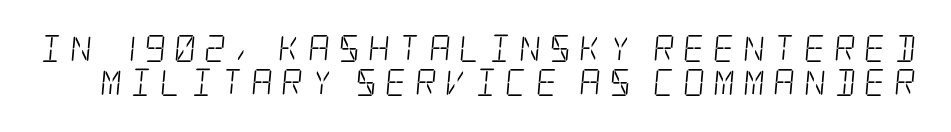
Is the stroke heavy? The answer is a plain regular-or-lighter. This sample uses expanded letter spacing, leaving extra air between glyphs. Baseline-to-baseline distance is the conventional proportion of letter height. The baseline area is clear.
